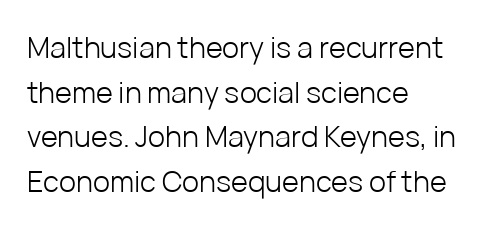
{"serif": "no", "italic": "no", "bold": "no", "weight": "light", "width": "normal", "stroke_contrast": "low", "x_height": "medium", "monospaced": "no", "underline": "no", "align": "left", "line_spacing": "normal", "line_spacing_ratio": 1.54, "letter_spacing": "normal", "letter_spacing_em": 0.0, "glyph_px": 29}
